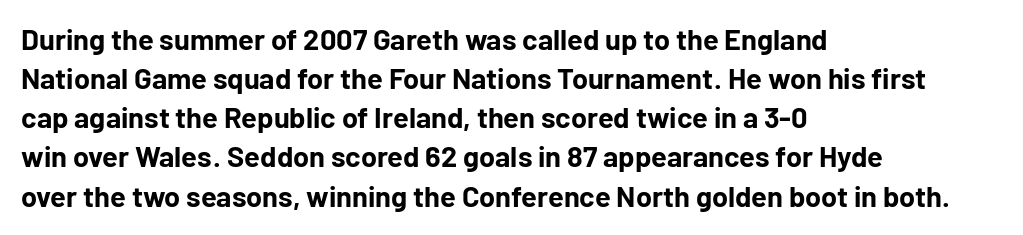
Q: Is the text bold? A: Yes.
Q: Is the text italic (slanted)? A: No, it is upright.
Q: Is the typeface a serif or a sans-serif typeface? A: Sans-serif.
Q: Is the text underlined? A: No.
Q: How is the paragraph aligned? A: Left-aligned.
Q: Is the spacing between letters normal or unusually wide? A: Normal.
Q: Is the spacing between lines tight, normal or loose? A: Normal.
Q: Width (condensed, normal, or wide)? A: Normal.
Q: Stroke contrast? A: Low.
Q: x-height? A: Medium.
Q: Monospaced? A: No.
